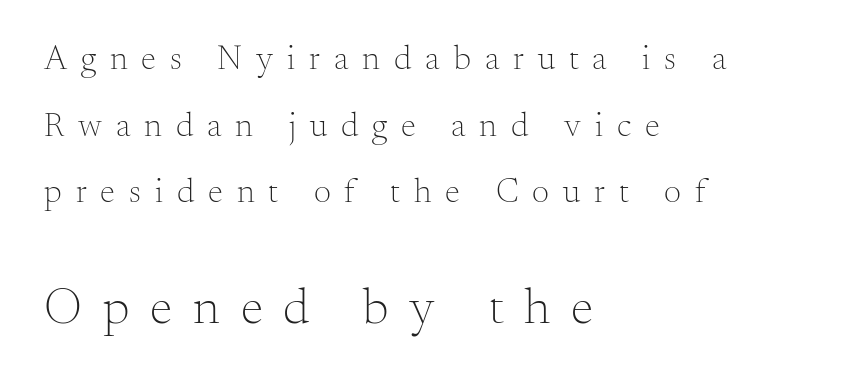
Q: Is the text bold? A: No.
Q: Is the text italic (slanted)? A: No, it is upright.
Q: Is the typeface a serif or a sans-serif typeface? A: Serif.
Q: Is the text underlined? A: No.
Q: How is the paragraph aligned? A: Left-aligned.
Q: Is the spacing between letters normal or unusually wide? A: Unusually wide.
Q: Is the spacing between lines tight, normal or loose? A: Loose.
Q: Which block of text is set in a larger size, the first (top) or the second (bottom)? A: The second (bottom) one.
Q: Width (condensed, normal, or wide)? A: Normal.
Q: Stroke contrast? A: Medium.
Q: x-height? A: Small.
Q: Monospaced? A: No.
